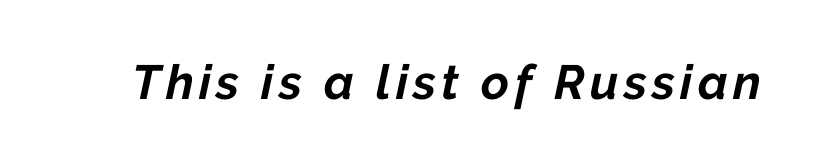
{"italic": "yes", "lean": "right", "slant_degrees": 12, "bold": "yes", "weight": "bold", "width": "normal", "stroke_contrast": "low", "x_height": "medium", "monospaced": "no", "underline": "no", "glyph_px": 48}
